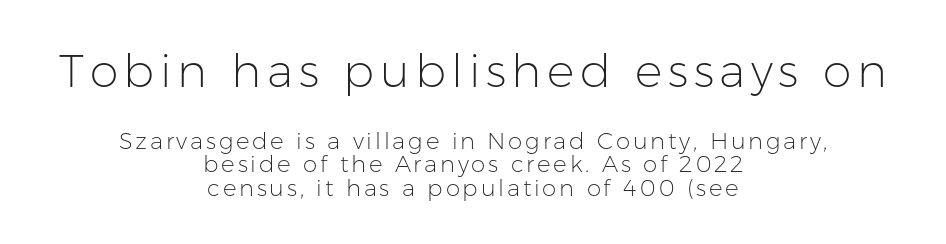
Q: Is the text bold? A: No.
Q: Is the text italic (slanted)? A: No, it is upright.
Q: Is the typeface a serif or a sans-serif typeface? A: Sans-serif.
Q: Is the text underlined? A: No.
Q: How is the paragraph aligned? A: Centered.
Q: Is the spacing between lines tight, normal or loose? A: Tight.
Q: Which block of text is set in a larger size, the first (top) or the second (bottom)? A: The first (top) one.
Q: Width (condensed, normal, or wide)? A: Normal.
Q: Stroke contrast? A: Low.
Q: x-height? A: Medium.
Q: Monospaced? A: No.
